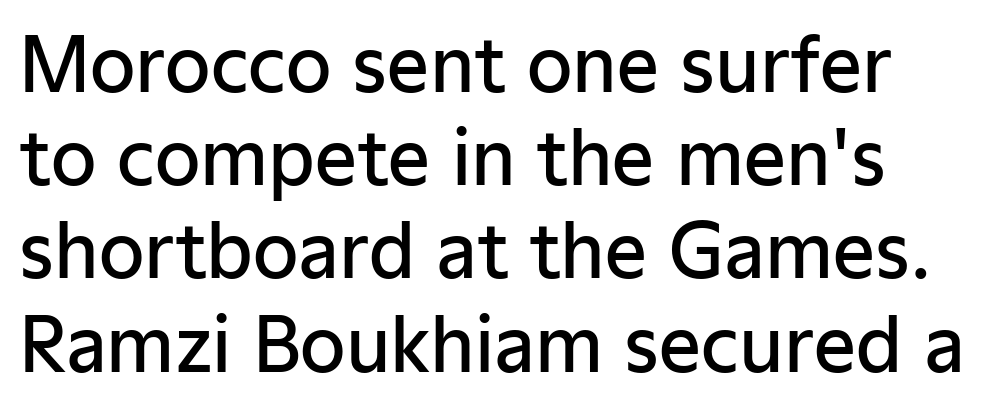
{"serif": "no", "italic": "no", "bold": "semi", "weight": "semibold", "width": "normal", "stroke_contrast": "low", "x_height": "medium", "monospaced": "no", "underline": "no", "line_spacing": "normal", "line_spacing_ratio": 1.26, "letter_spacing": "normal", "letter_spacing_em": 0.0, "glyph_px": 74}
